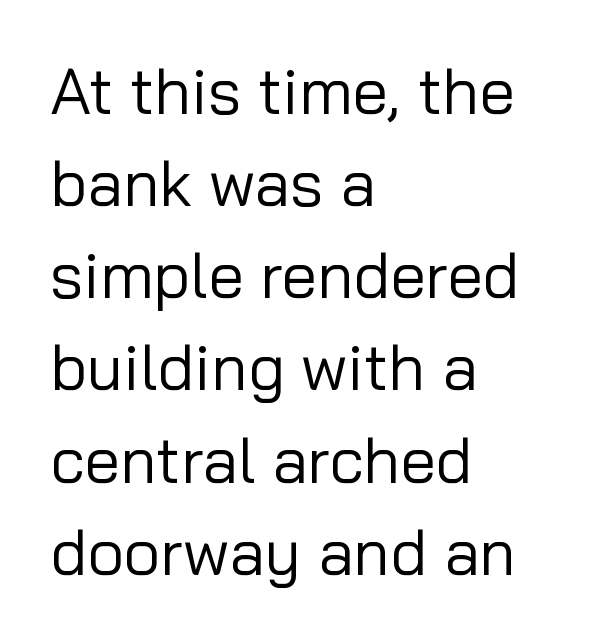
The compositor pushed each line to the left boundary. The horizontal fit of the characters is conventional and even. If you drew a line through each stem, it would be perfectly vertical. A typesetter would label this face a sans. Students, observe: this is what conventionally led text looks like.
